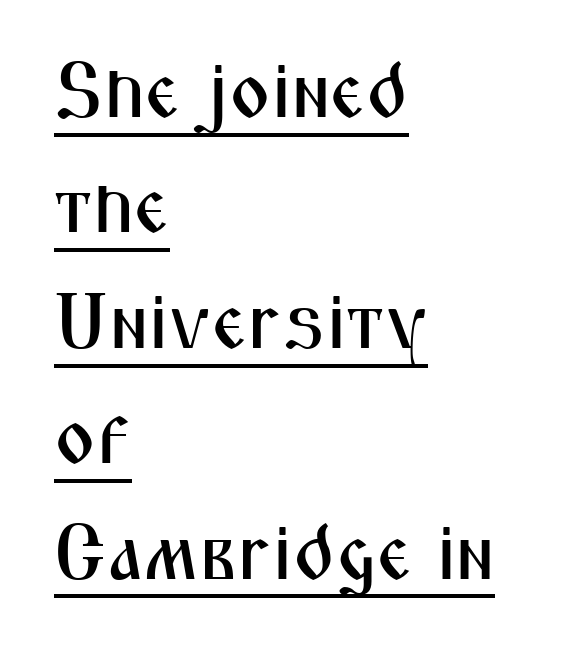
Q: Is the text italic (slanted)? A: No, it is upright.
Q: Is the typeface a serif or a sans-serif typeface? A: Sans-serif.
Q: Is the text underlined? A: Yes.
Q: How is the paragraph aligned? A: Left-aligned.
Q: Is the spacing between letters normal or unusually wide? A: Normal.
Q: Is the spacing between lines tight, normal or loose? A: Normal.
Q: Width (condensed, normal, or wide)? A: Condensed.
Q: Stroke contrast? A: Medium.
Q: x-height? A: Medium.
Q: Monospaced? A: No.
